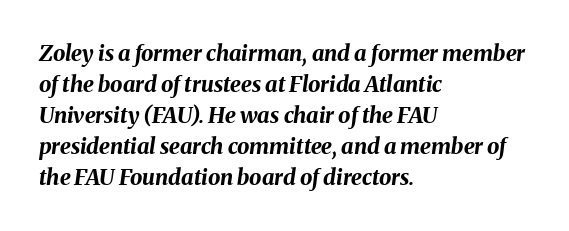
The image shows 22 px bold type, italic (leaning right); set left-aligned, normal line spacing (1.41x), normal letter spacing, not underlined.
